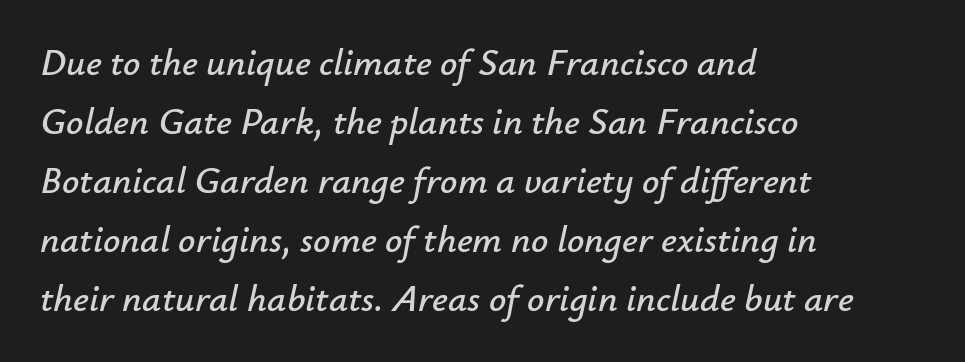
The image shows 38 px text type, italic (leaning right); set left-aligned, normal line spacing (1.55x), normal letter spacing, not underlined; low stroke contrast and a small x-height.
